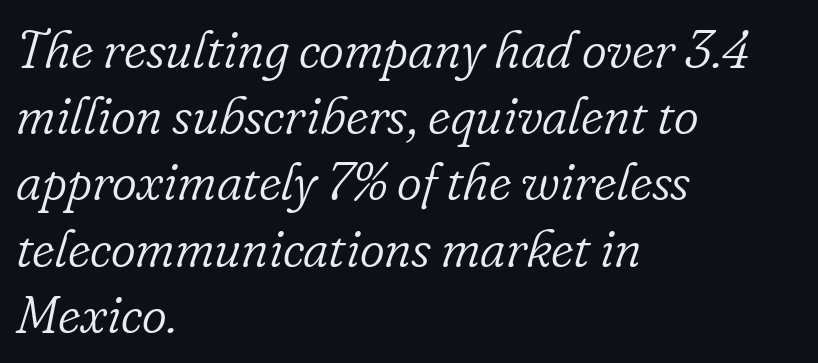
The horizontal fit of the characters is conventional and even. Each letter's strokes conclude with small projecting serifs. Notice how the passage keeps a crisp vertical edge on the left only. The passage shown is not bold in any degree.
